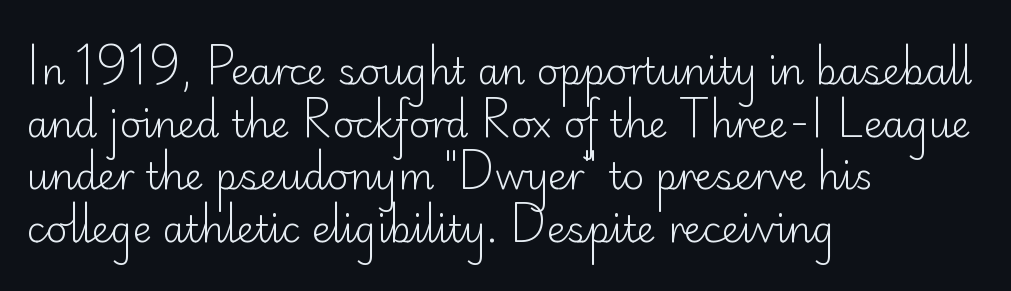
Leftover space on each line is placed entirely after the last word. Caption: standard tracking, unaltered. Here the designer chose a conventional face with non-uniform glyph widths. Heaviness? Minimal to ordinary, like unemphasized prose. Descender tails drop into unmarked territory. Line spacing here is normal.
